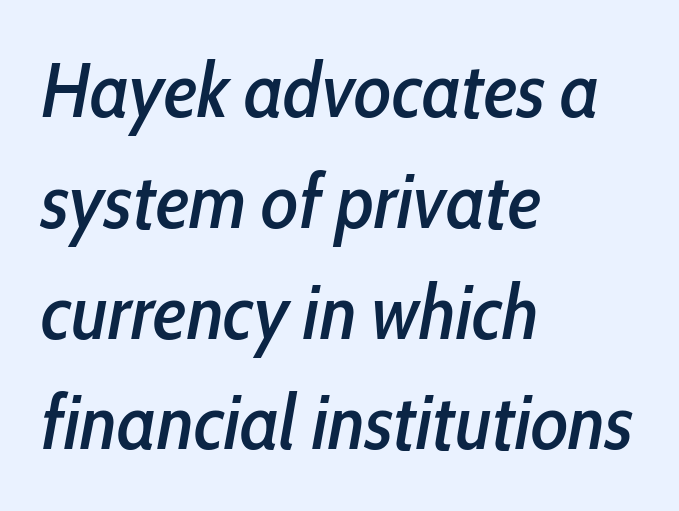
The image shows 78 px condensed type, italic (leaning right); set left-aligned, normal line spacing (1.42x), normal letter spacing, not underlined; low stroke contrast and a medium x-height.
